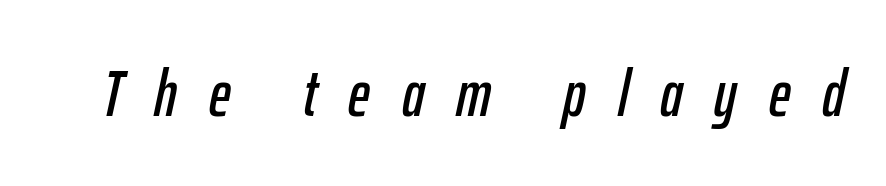
The image shows 66 px condensed type, italic (leaning right); set unusually wide letter spacing (+0.48 em), not underlined; low stroke contrast and a medium x-height.
